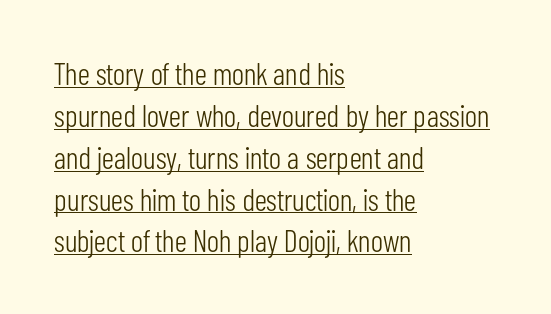
Notice how the passage keeps a crisp vertical edge on the left only. These characters rest on top of a visible drawn line. Leading: standard. Spacing between characters is what you'd get straight out of the box.
